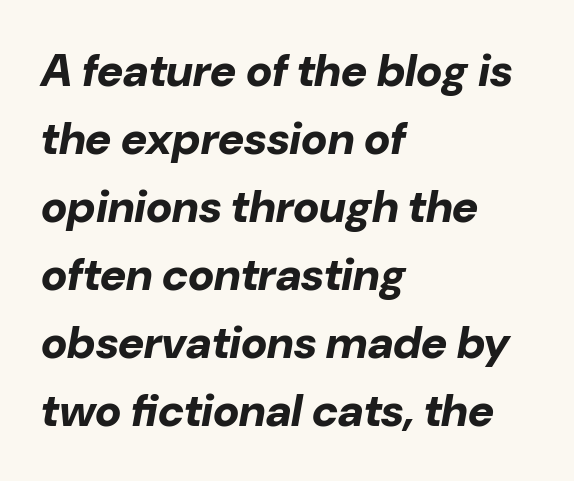
You could not count columns in this text — the font is proportionally spaced. The block of text has a typical density, with ordinary space between rows. The passage shown is not underscored anywhere. Leftover space on each line is placed entirely after the last word. Standard letterfit; no display-style spreading of the glyphs.
